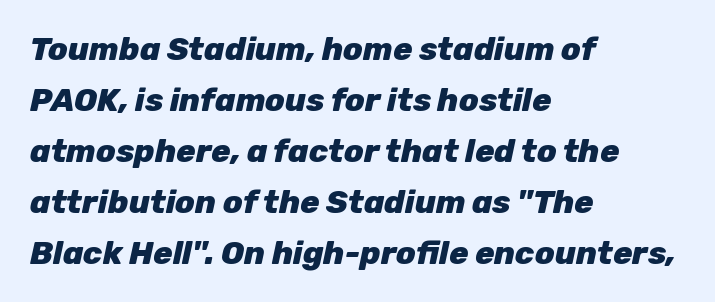
The image shows 32 px heavy type, italic (leaning right); set left-aligned, normal line spacing (1.59x), normal letter spacing, not underlined; low stroke contrast and a medium x-height.
